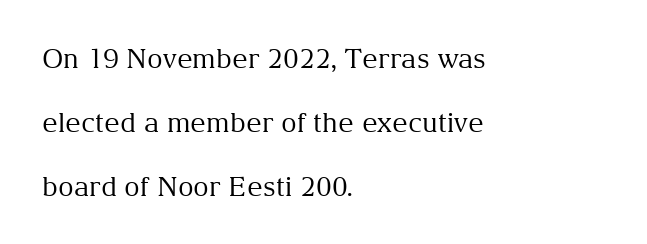
Q: Is the text bold? A: No.
Q: Is the text italic (slanted)? A: No, it is upright.
Q: Is the text underlined? A: No.
Q: How is the paragraph aligned? A: Left-aligned.
Q: Is the spacing between letters normal or unusually wide? A: Normal.
Q: Is the spacing between lines tight, normal or loose? A: Loose.
